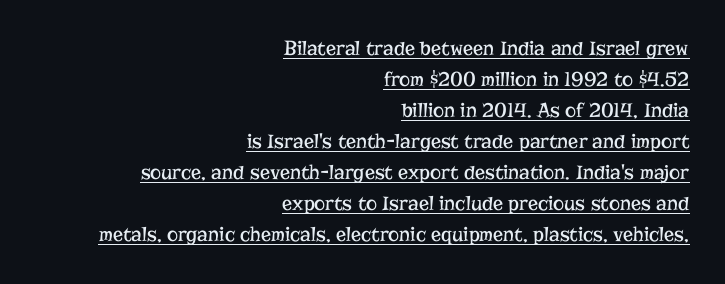
{"italic": "no", "bold": "no", "underline": "yes", "align": "right", "line_spacing": "normal", "line_spacing_ratio": 1.48, "letter_spacing": "normal", "letter_spacing_em": 0.0, "glyph_px": 21}
